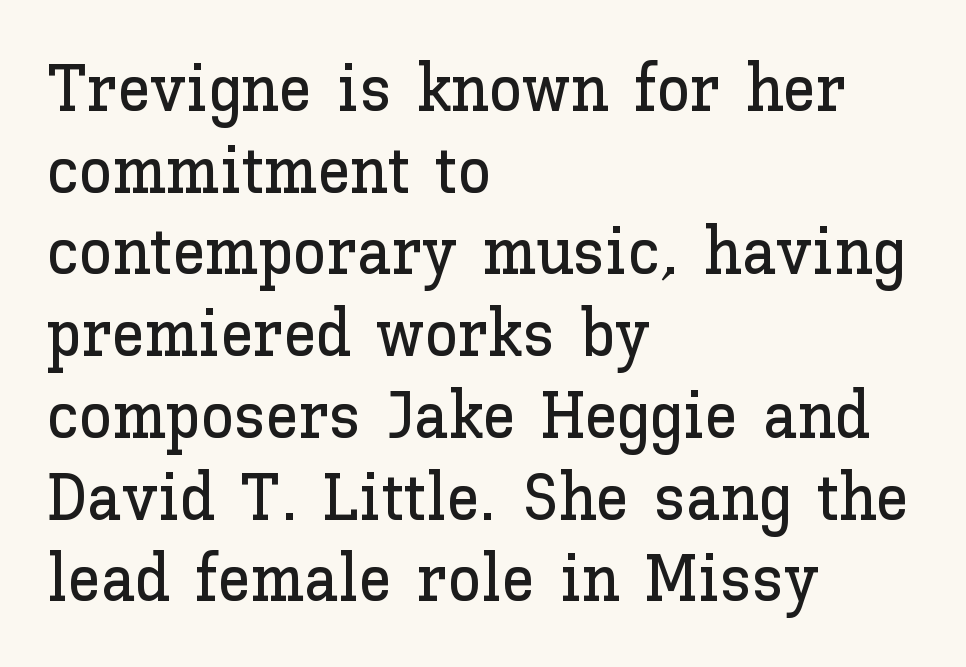
{"italic": "no", "width": "normal", "stroke_contrast": "low", "x_height": "medium", "monospaced": "no", "underline": "no", "align": "left", "line_spacing_ratio": 1.22, "letter_spacing": "normal", "letter_spacing_em": 0.0, "glyph_px": 67}
